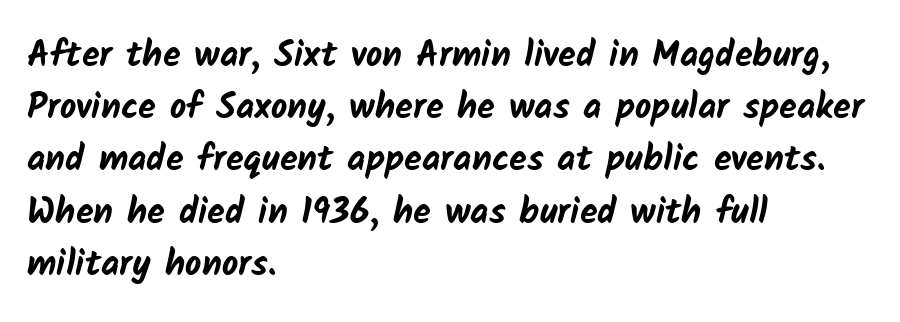
Q: Is the text bold? A: Yes.
Q: Is the typeface a serif or a sans-serif typeface? A: Sans-serif.
Q: Is the text underlined? A: No.
Q: How is the paragraph aligned? A: Left-aligned.
Q: Is the spacing between letters normal or unusually wide? A: Normal.
Q: Is the spacing between lines tight, normal or loose? A: Normal.
Q: Width (condensed, normal, or wide)? A: Normal.
Q: Stroke contrast? A: Low.
Q: x-height? A: Medium.
Q: Monospaced? A: No.
